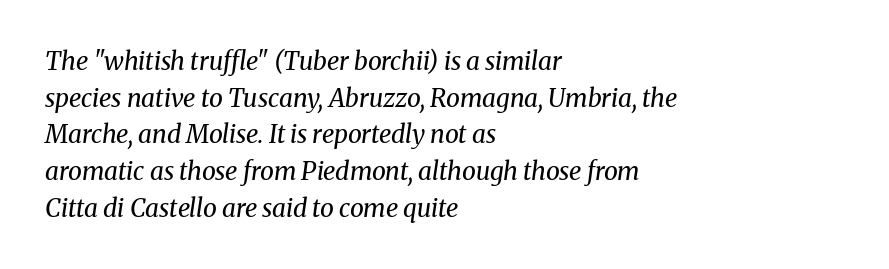
The image shows 25 px text type, italic (leaning right); set left-aligned, normal line spacing (1.47x), normal letter spacing, not underlined.
